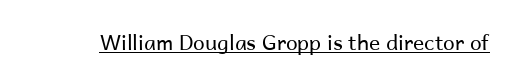
The image shows 21 px text type, upright; set normal letter spacing, underlined.
